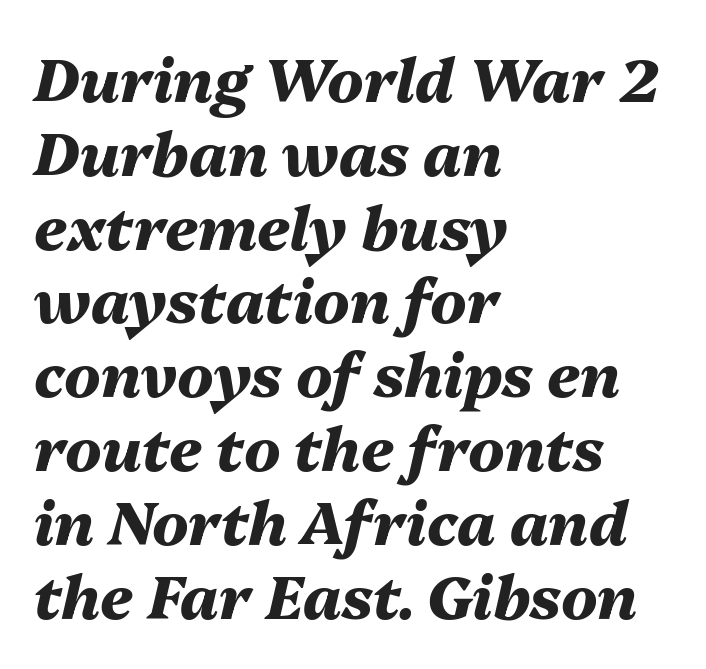
The image shows 60 px heavy type, italic (leaning right); set left-aligned, line spacing 1.23x, normal letter spacing, not underlined; medium stroke contrast and a medium x-height.
